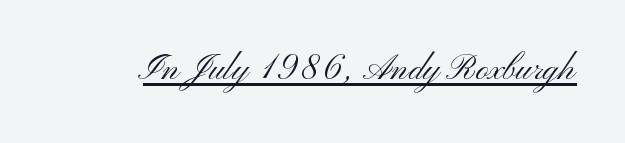
Q: Is the text bold? A: No.
Q: Is the text italic (slanted)? A: Yes.
Q: Is the typeface a serif or a sans-serif typeface? A: Sans-serif.
Q: Is the text underlined? A: Yes.
Q: Is the spacing between letters normal or unusually wide? A: Normal.
Q: Width (condensed, normal, or wide)? A: Wide.
Q: Stroke contrast? A: Medium.
Q: x-height? A: Small.
Q: Monospaced? A: No.
